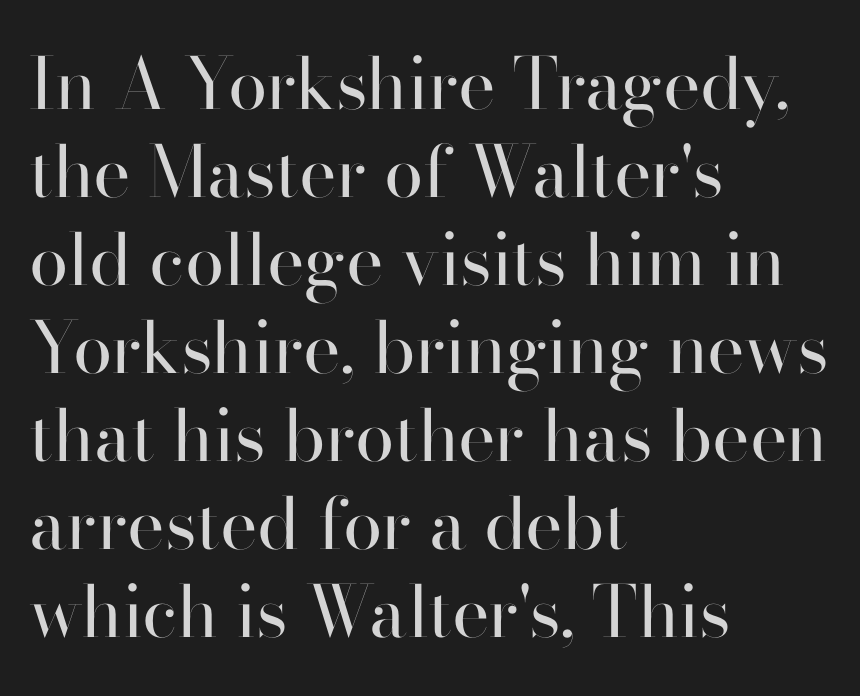
A student would call this left alignment; a typographer would say flush left, rag right. The space directly below the letters is spotless. This sample has the flowing, uneven cadence of proportional lettering. The typesetting does not lean heavy: it is not bold. Compared with typical body copy, the letter spacing here is the same. Italic? Not at all — the glyphs are vertical.
